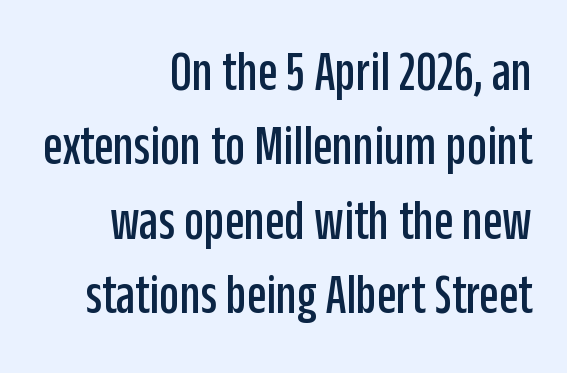
The image shows 56 px condensed sans-serif type, upright; set right-aligned, normal line spacing (1.33x), normal letter spacing, not underlined; low stroke contrast and a large x-height.
